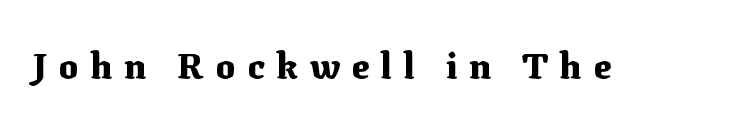
{"serif": "yes", "italic": "no", "bold": "yes", "weight": "heavy", "width": "normal", "stroke_contrast": "medium", "x_height": "medium", "monospaced": "no", "underline": "no", "letter_spacing": "wide", "letter_spacing_em": 0.33, "glyph_px": 36}
